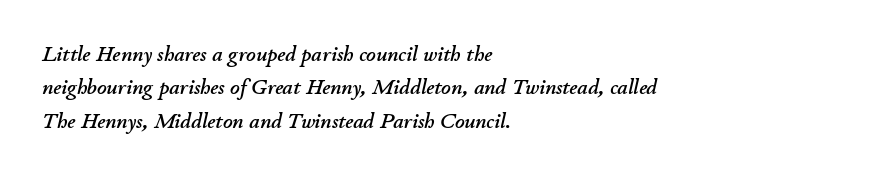
Q: Is the text italic (slanted)? A: Yes, it leans right by about 11 degrees.
Q: Is the text underlined? A: No.
Q: How is the paragraph aligned? A: Left-aligned.
Q: Is the spacing between letters normal or unusually wide? A: Normal.
Q: Is the spacing between lines tight, normal or loose? A: Normal.
